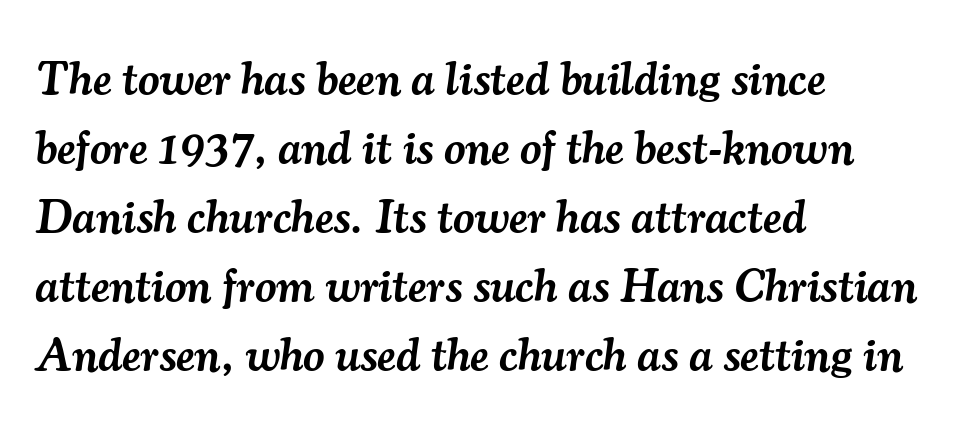
The ragged edge is on the right, which tells us the setting is flush left. Observe the lean: these are italic letterforms. Type style note: has serifs. Weight: semibold (demi). The rows are spaced the way most documents space them. The space beneath each line is pristine and unruled.
